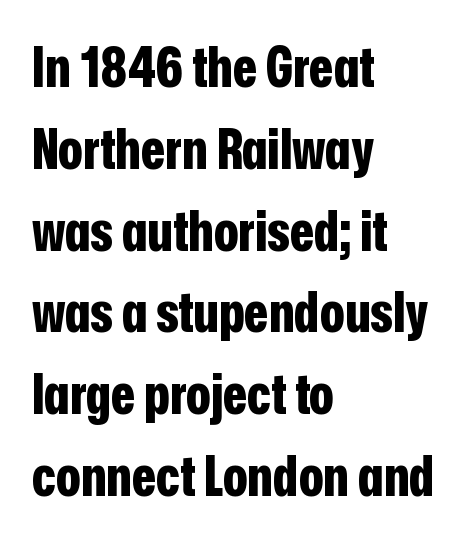
The image shows 56 px bold, condensed sans-serif type, upright; set left-aligned, normal line spacing (1.46x), normal letter spacing, not underlined; low stroke contrast and a medium x-height.
